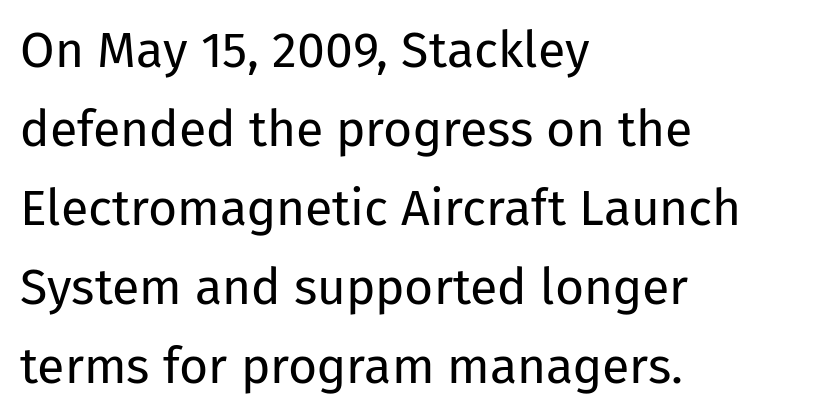
The gap between lines stays unmarked. The letters advance in unequal steps, a hallmark of proportional type. The rows are spaced the way most documents space them. The typesetter chose a ragged-right arrangement here.
